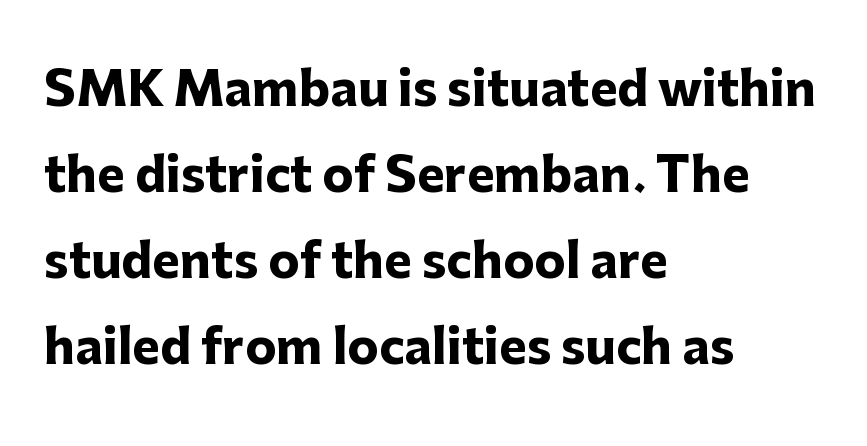
{"serif": "no", "italic": "no", "bold": "yes", "weight": "heavy", "width": "normal", "stroke_contrast": "low", "x_height": "medium", "monospaced": "no", "underline": "no", "align": "left", "line_spacing_ratio": 1.83, "letter_spacing": "normal", "letter_spacing_em": 0.0, "glyph_px": 47}
